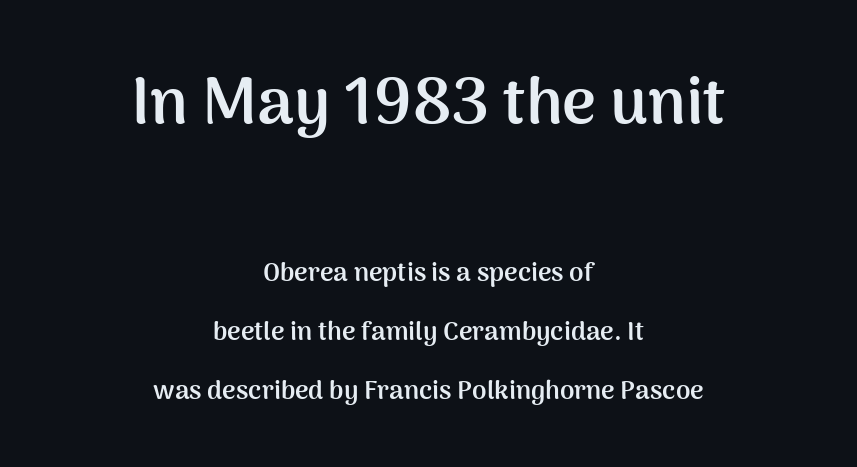
If you squint, the top block still reads clearly — it's the larger of the two. Alignment: centered. Loosely led — the rows are spread out. The typography opts for an upright posture over an oblique one.
